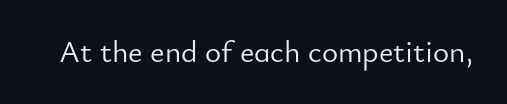
{"serif": "no", "italic": "no", "bold": "no", "weight": "light", "width": "normal", "stroke_contrast": "low", "x_height": "small", "monospaced": "no", "underline": "no", "letter_spacing": "normal", "letter_spacing_em": 0.0, "glyph_px": 31}
